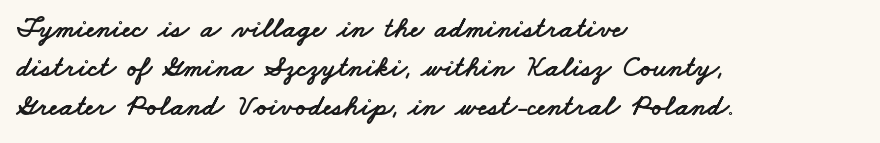
Just letters on the line, the space beneath them empty. No feet cap the strokes, marking this as sans-serif type. This sample has the flowing, uneven cadence of proportional lettering. Leading matches the norm, producing a regular column.
